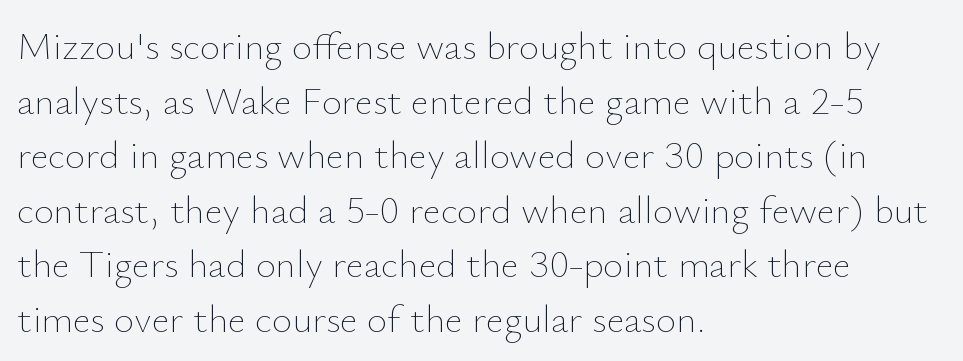
Q: Is the text bold? A: No.
Q: Is the text italic (slanted)? A: No, it is upright.
Q: Is the text underlined? A: No.
Q: How is the paragraph aligned? A: Left-aligned.
Q: Is the spacing between letters normal or unusually wide? A: Normal.
Q: Is the spacing between lines tight, normal or loose? A: Normal.
Q: Width (condensed, normal, or wide)? A: Normal.
Q: Stroke contrast? A: Low.
Q: x-height? A: Small.
Q: Monospaced? A: No.
